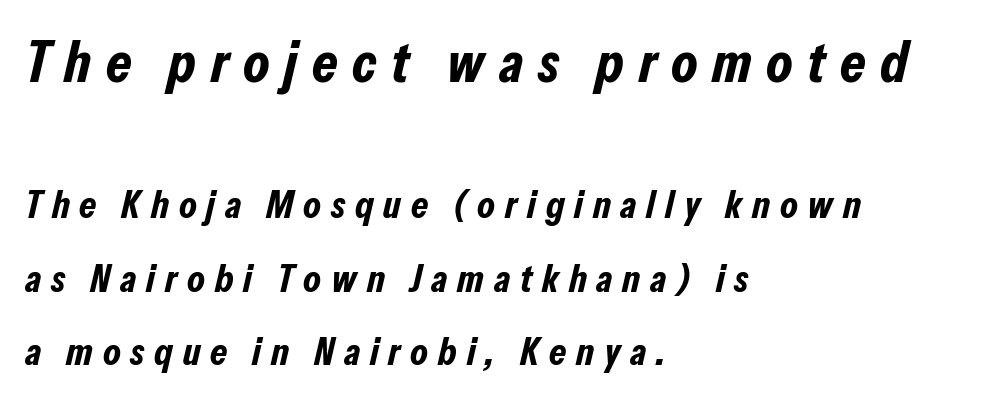
Q: Is the text bold? A: Yes.
Q: Is the text italic (slanted)? A: Yes, it leans right by about 13 degrees.
Q: Is the text underlined? A: No.
Q: How is the paragraph aligned? A: Left-aligned.
Q: Is the spacing between letters normal or unusually wide? A: Unusually wide.
Q: Which block of text is set in a larger size, the first (top) or the second (bottom)? A: The first (top) one.
Q: Width (condensed, normal, or wide)? A: Condensed.
Q: Stroke contrast? A: Low.
Q: x-height? A: Medium.
Q: Monospaced? A: No.
